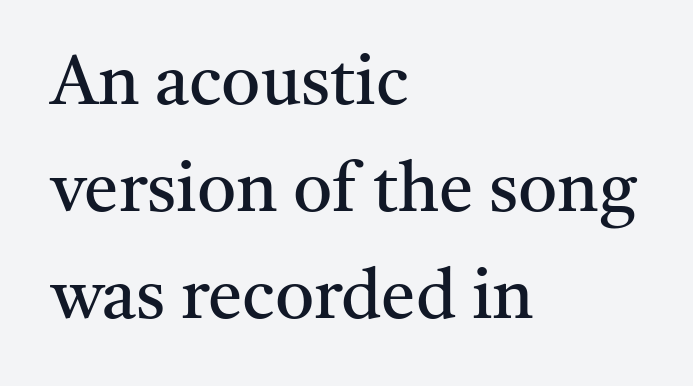
{"serif": "yes", "italic": "no", "bold": "no", "weight": "regular", "width": "normal", "stroke_contrast": "medium", "x_height": "medium", "monospaced": "no", "underline": "no", "align": "left", "line_spacing": "normal", "line_spacing_ratio": 1.55, "letter_spacing": "normal", "letter_spacing_em": 0.0, "glyph_px": 69}
